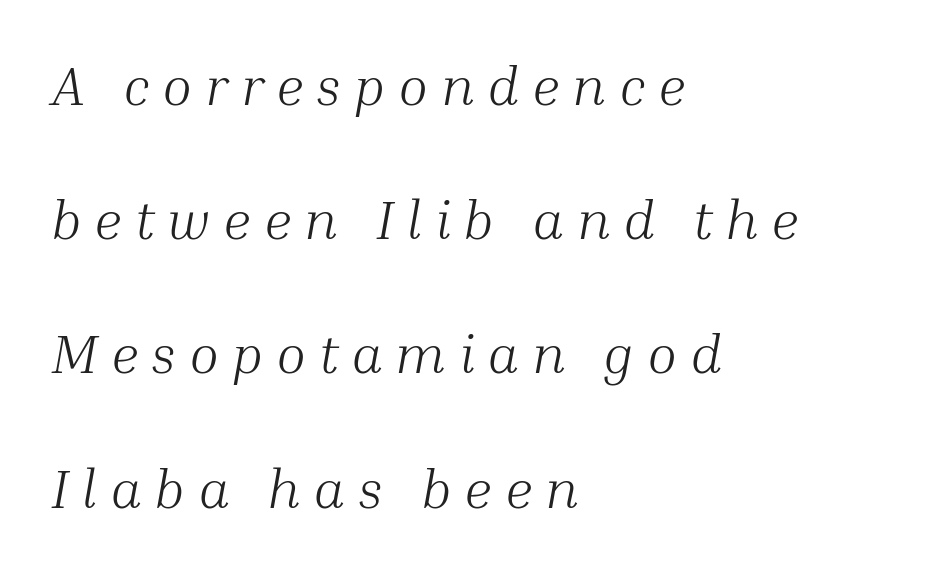
{"serif": "yes", "italic": "yes", "lean": "right", "slant_degrees": 10, "bold": "no", "weight": "light", "width": "normal", "stroke_contrast": "medium", "x_height": "medium", "monospaced": "no", "underline": "no", "align": "left", "line_spacing": "loose", "line_spacing_ratio": 2.44, "letter_spacing": "wide", "letter_spacing_em": 0.23, "glyph_px": 55}
